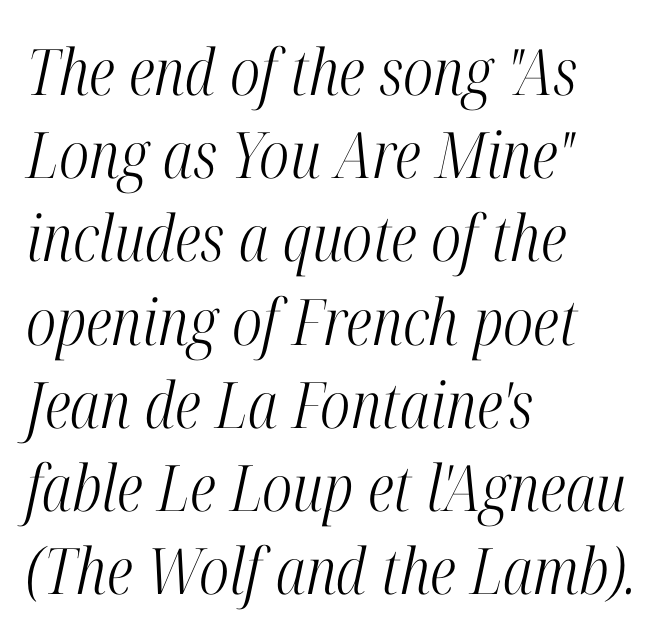
The image shows 64 px light, condensed serif type, italic (leaning right); set left-aligned, normal line spacing (1.3x), normal letter spacing, not underlined; high stroke contrast and a medium x-height.
